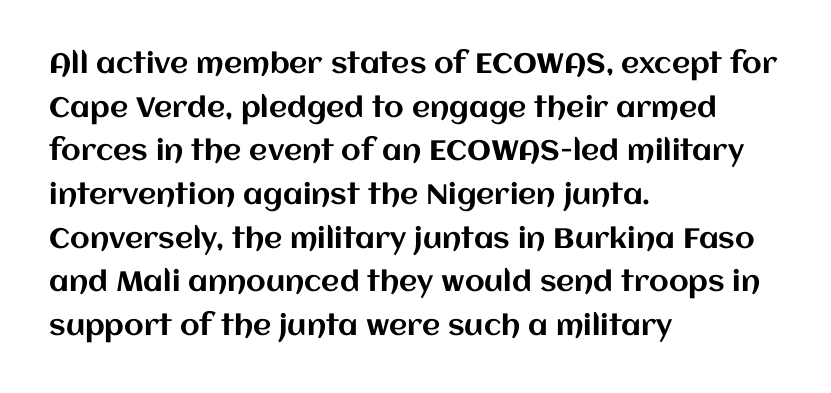
{"italic": "no", "width": "normal", "stroke_contrast": "medium", "x_height": "large", "monospaced": "no", "underline": "no", "align": "left", "line_spacing": "normal", "line_spacing_ratio": 1.56, "letter_spacing": "normal", "letter_spacing_em": 0.0, "glyph_px": 28}
